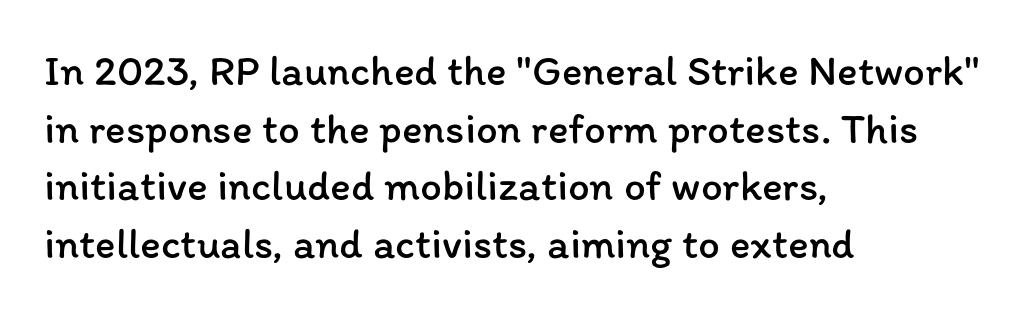
The typography opts for an upright posture over an oblique one. The cut favours lightness, reaching ordinary text weight at its darkest. Letter spacing: default. The lines are quadded left. Spacing verdict: proportional, widths tailored to each character.
